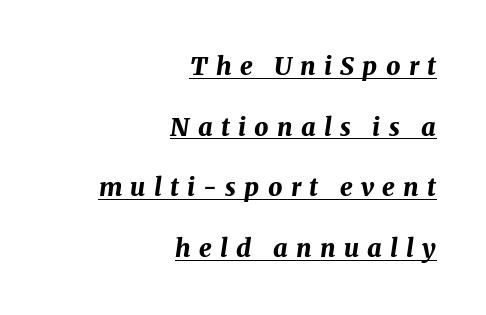
{"italic": "yes", "lean": "right", "slant_degrees": 8, "bold": "yes", "underline": "yes", "align": "right", "line_spacing": "loose", "line_spacing_ratio": 2.43, "letter_spacing": "wide", "letter_spacing_em": 0.33, "glyph_px": 25}
